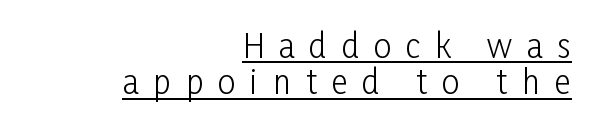
In terms of leading, this rendering errs on the cramped side. Tracking value appears strongly positive — letters spread wide. Horizontally, the lines are justified to the trailing edge only. Glance below the letters and you will spot a drawn line. You can tell it's not italic because the verticals are truly vertical. Caption: face not bold, strokes unweighted.
